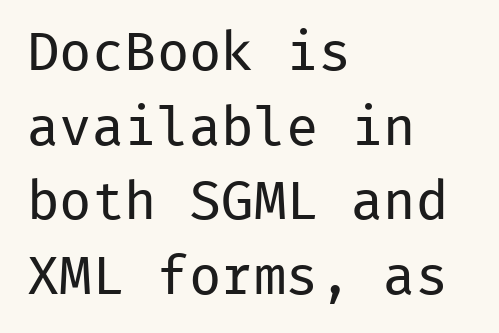
The image shows 54 px regular-weight sans-serif type, upright, monospaced; set left-aligned, normal line spacing (1.38x), normal letter spacing, not underlined; low stroke contrast and a medium x-height.
